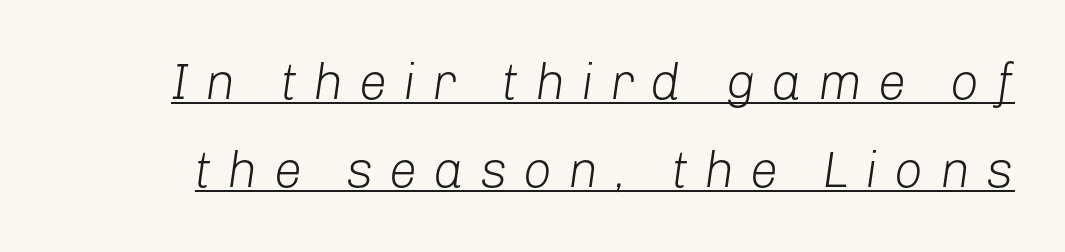
Looks like regular typesetting: each glyph gets only the width it needs. Loose tracking; the words dissolve into strings of separated letters. These glyphs show unthickened strokes, regular width or finer. Slant detected: the letters are inclined.
